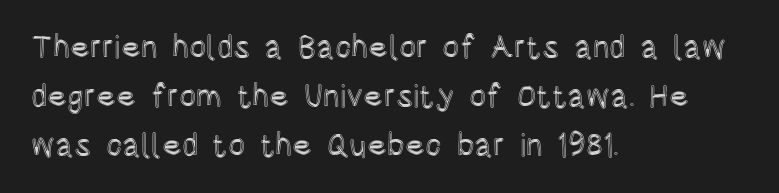
The passage shown is not underscored anywhere. This sample is left-justified, so line endings fall wherever the words run out. The passage shown has conventional tracking throughout. Leading: standard. In terms of posture, this sample is upright. The passage shown is typed in a proportional face where columns would drift.
